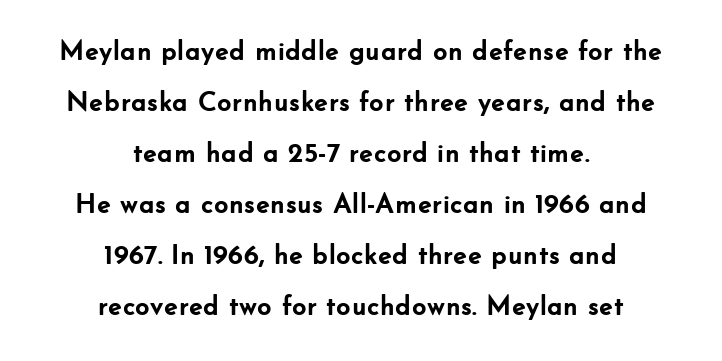
You'd pick this weight for a headline — it's a proper bold. Characters follow at the spacing the type designer built in. The paragraph has two soft edges and a firm central axis. The passage shown is not underscored anywhere. Regarding serifs, this sample does without them.
